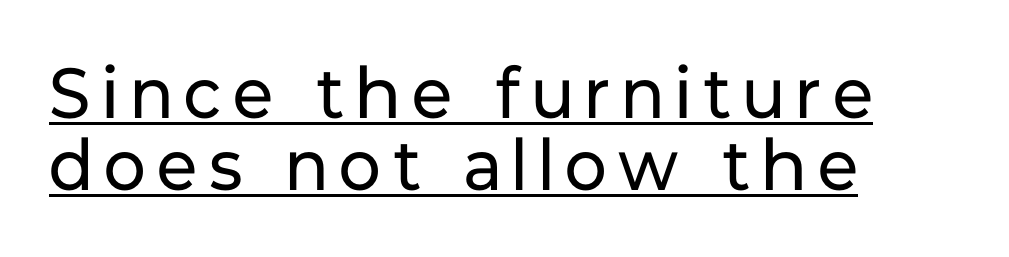
Q: Is the text bold? A: No.
Q: Is the text italic (slanted)? A: No, it is upright.
Q: Is the typeface a serif or a sans-serif typeface? A: Sans-serif.
Q: Is the text underlined? A: Yes.
Q: How is the paragraph aligned? A: Left-aligned.
Q: Is the spacing between lines tight, normal or loose? A: Tight.
Q: Width (condensed, normal, or wide)? A: Normal.
Q: Stroke contrast? A: Low.
Q: x-height? A: Medium.
Q: Monospaced? A: No.
